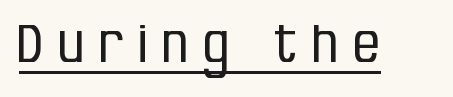
{"serif": "no", "italic": "no", "bold": "no", "weight": "regular", "width": "condensed", "stroke_contrast": "low", "x_height": "large", "monospaced": "no", "underline": "yes", "letter_spacing": "wide", "letter_spacing_em": 0.29, "glyph_px": 52}
